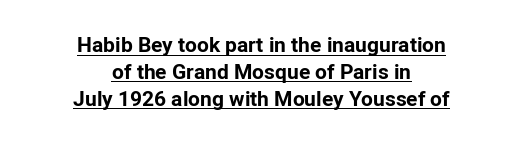
{"italic": "no", "bold": "yes", "underline": "yes", "align": "center", "line_spacing": "normal", "line_spacing_ratio": 1.28, "letter_spacing": "normal", "letter_spacing_em": 0.0, "glyph_px": 21}
